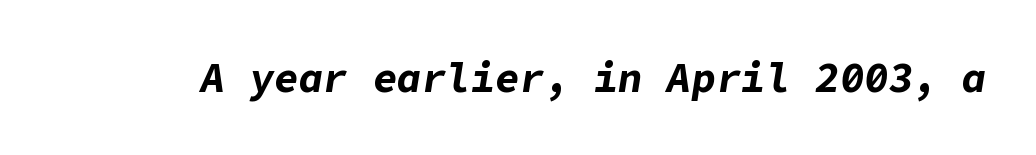
Q: Is the text bold? A: Yes.
Q: Is the text italic (slanted)? A: Yes, it leans right by about 9 degrees.
Q: Is the text underlined? A: No.
Q: Is the spacing between letters normal or unusually wide? A: Normal.
Q: Width (condensed, normal, or wide)? A: Normal.
Q: Stroke contrast? A: Low.
Q: x-height? A: Medium.
